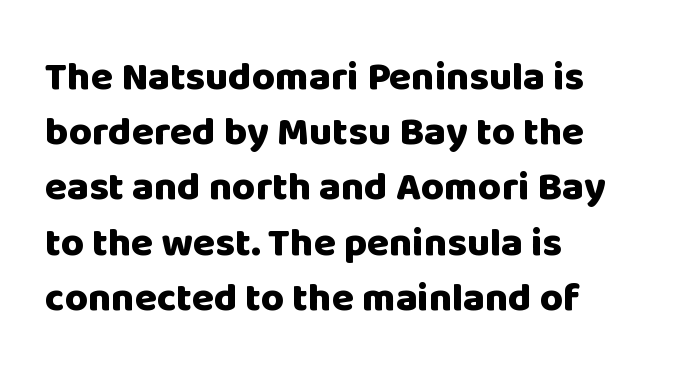
{"serif": "no", "italic": "no", "bold": "yes", "weight": "heavy", "width": "normal", "stroke_contrast": "low", "x_height": "large", "monospaced": "no", "underline": "no", "align": "left", "line_spacing": "normal", "line_spacing_ratio": 1.38, "letter_spacing": "normal", "letter_spacing_em": 0.0, "glyph_px": 40}
